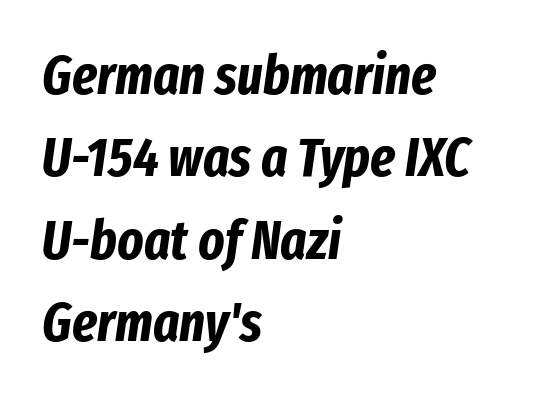
The face used here is proportionally spaced, like ordinary book or web type. Evenly set lines give the paragraph a standard silhouette. The setting favours the left margin, as ordinary paragraphs usually do. Type without underlining. Bold? Absolutely — the strokes are thick and heavy.
